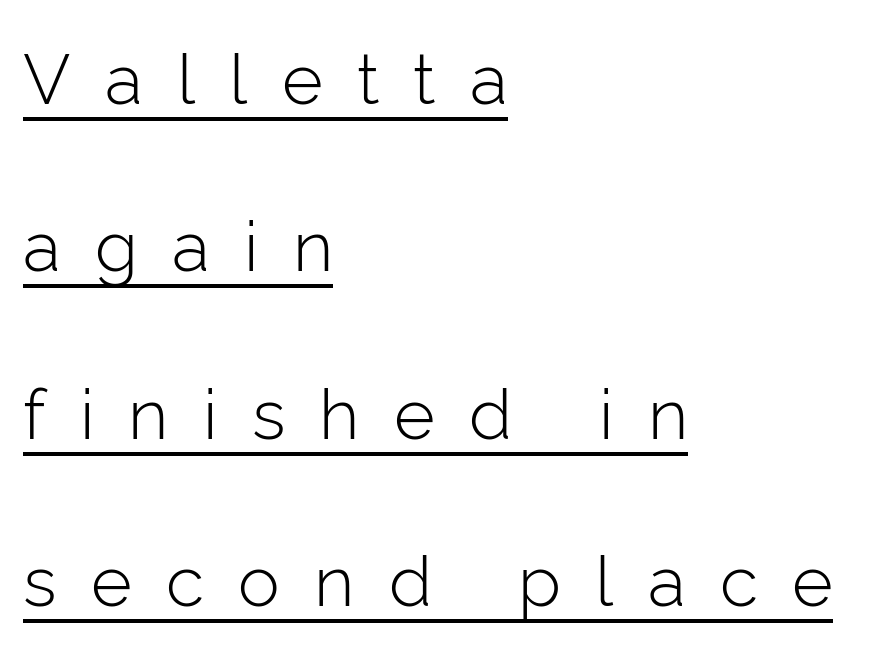
Letter spacing: wide. Stroke thickness stays within the range of a standard reading face or lighter. The face used here is a sans, in the tradition of grotesques and geometrics. You could not count columns in this text — the font is proportionally spaced.
